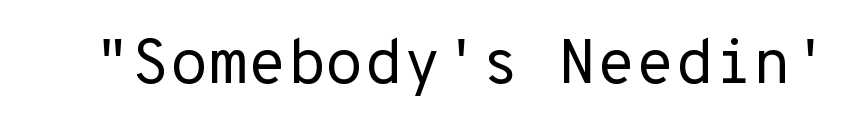
{"serif": "no", "italic": "no", "bold": "no", "weight": "regular", "width": "normal", "stroke_contrast": "low", "x_height": "medium", "monospaced": "yes", "underline": "no", "letter_spacing": "normal", "letter_spacing_em": 0.0, "glyph_px": 63}
